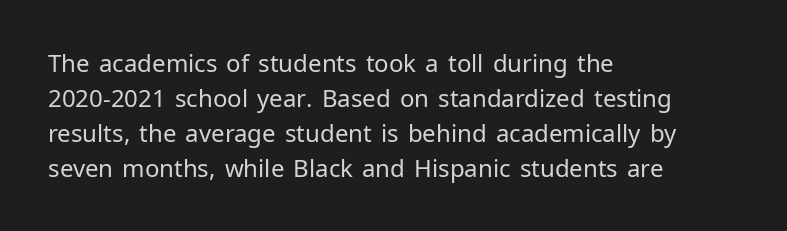
The image shows 24 px text type, upright; set left-aligned, normal line spacing (1.46x), normal letter spacing, not underlined.
